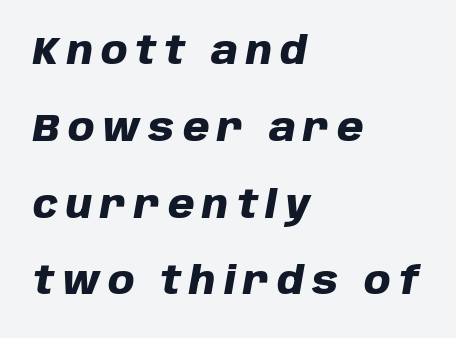
The image shows 38 px heavy type, italic (leaning right); set left-aligned, loose line spacing (2.02x), unusually wide letter spacing (+0.21 em), not underlined; low stroke contrast and a large x-height.
